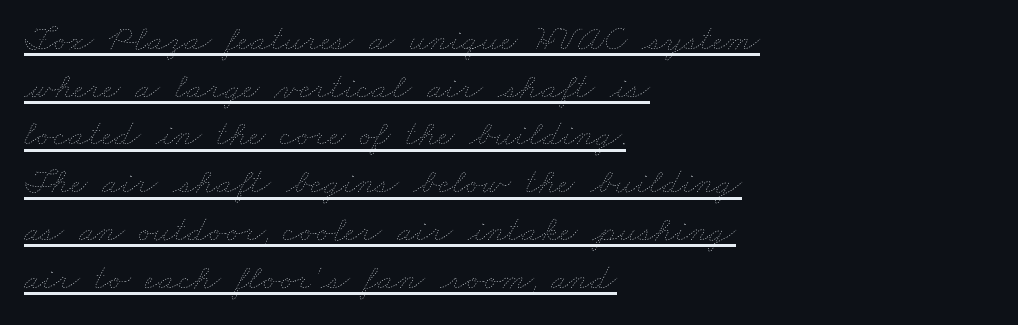
The image shows 37 px thin, wide type; set left-aligned, normal line spacing (1.29x), normal letter spacing, underlined; low stroke contrast and a small x-height.
